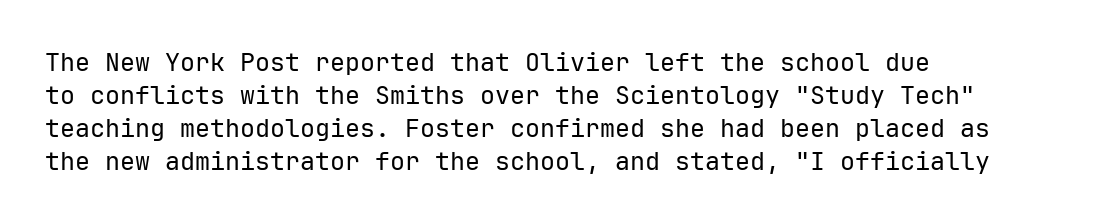
{"italic": "no", "bold": "no", "underline": "no", "align": "left", "line_spacing": "normal", "line_spacing_ratio": 1.32, "letter_spacing": "normal", "letter_spacing_em": 0.0, "glyph_px": 25}
